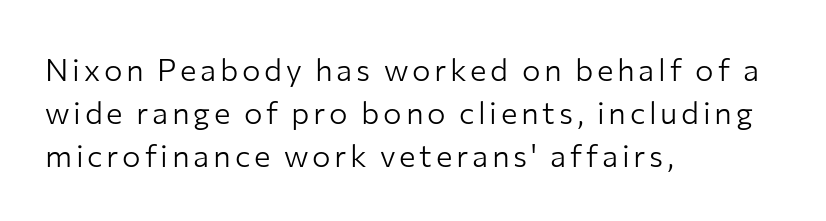
Regular leading. Type style note: lacks serifs. A student would call this left alignment; a typographer would say flush left, rag right. The passage shown is not bold in any degree.
